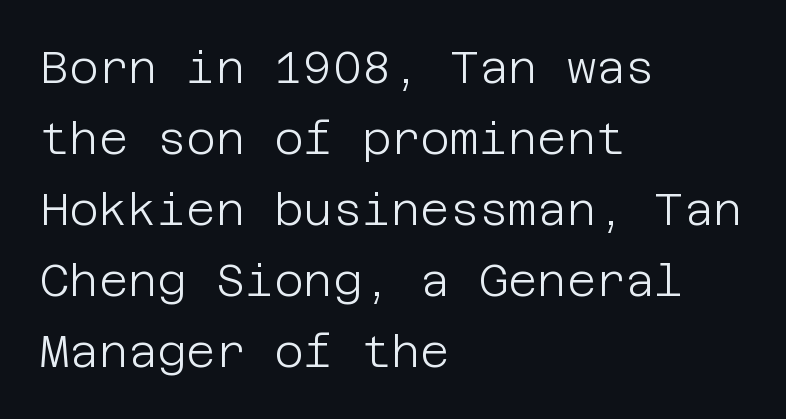
The image shows 45 px light sans-serif type, upright; set left-aligned, normal line spacing (1.58x), normal letter spacing, not underlined; low stroke contrast and a large x-height.
